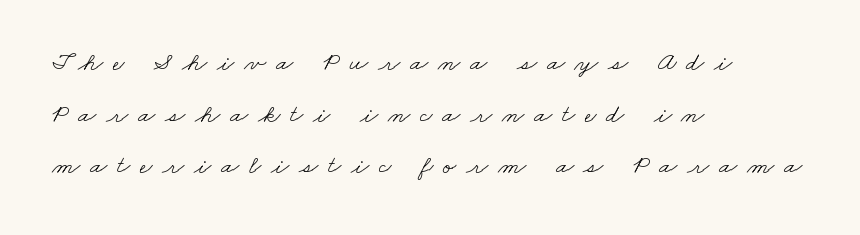
Q: Is the text bold? A: No.
Q: Is the text underlined? A: No.
Q: How is the paragraph aligned? A: Left-aligned.
Q: Is the spacing between letters normal or unusually wide? A: Unusually wide.
Q: Is the spacing between lines tight, normal or loose? A: Loose.
